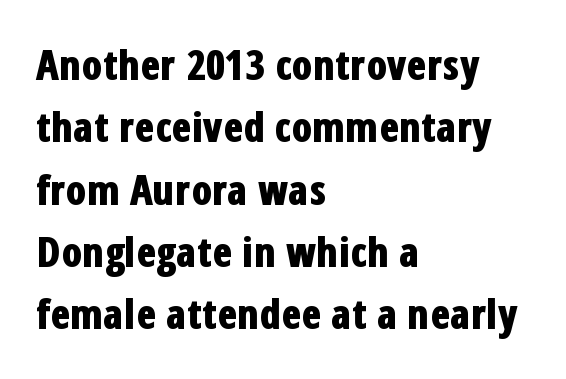
Q: Is the text bold? A: Yes.
Q: Is the text italic (slanted)? A: No, it is upright.
Q: Is the typeface a serif or a sans-serif typeface? A: Sans-serif.
Q: Is the text underlined? A: No.
Q: How is the paragraph aligned? A: Left-aligned.
Q: Is the spacing between letters normal or unusually wide? A: Normal.
Q: Is the spacing between lines tight, normal or loose? A: Normal.
Q: Width (condensed, normal, or wide)? A: Condensed.
Q: Stroke contrast? A: Low.
Q: x-height? A: Medium.
Q: Monospaced? A: No.
